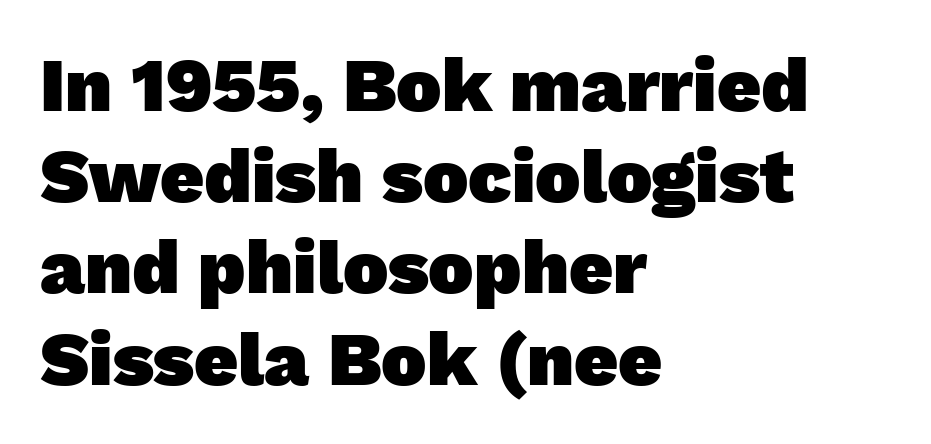
The image shows 76 px heavy sans-serif type; set left-aligned, line spacing 1.2x, normal letter spacing, not underlined; low stroke contrast and a medium x-height.
